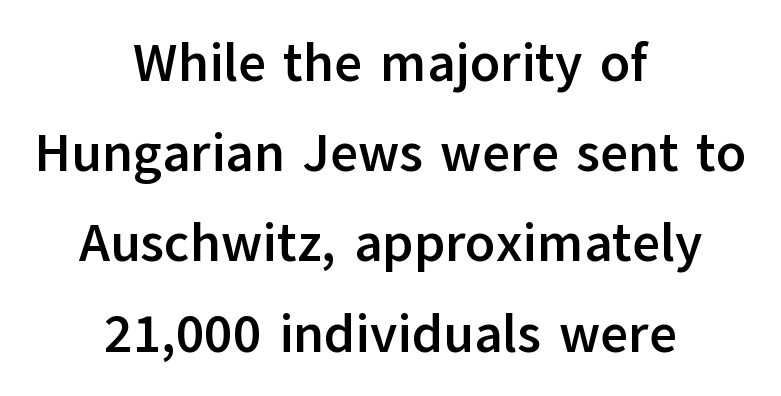
There is no visible air inserted between adjacent glyphs. The letters advance in unequal steps, a hallmark of proportional type. Rendered with straight, roman letterforms. The line-height multiplier appears to be the usual default. Type style note: lacks serifs. The space directly below the letters is spotless.
